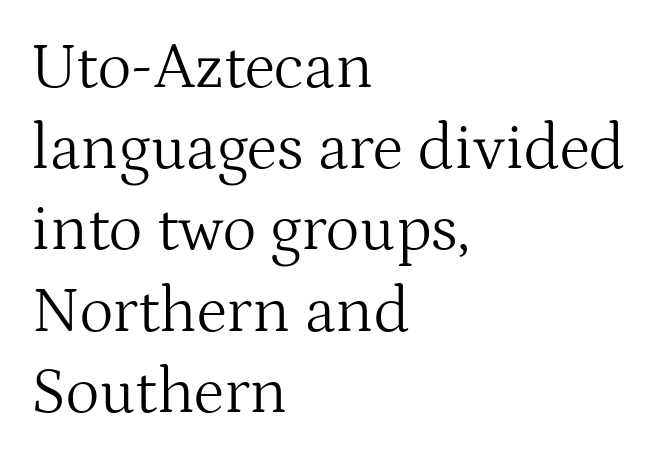
The image shows 65 px light serif type, upright; set left-aligned, normal line spacing (1.25x), normal letter spacing, not underlined; medium stroke contrast and a medium x-height.
